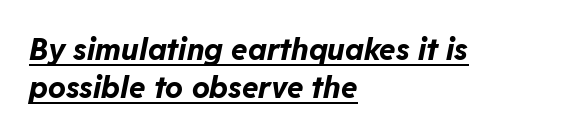
{"italic": "yes", "lean": "right", "slant_degrees": 11, "bold": "yes", "weight": "bold", "width": "normal", "stroke_contrast": "low", "x_height": "medium", "monospaced": "no", "underline": "yes", "align": "left", "line_spacing": "normal", "line_spacing_ratio": 1.28, "letter_spacing": "normal", "letter_spacing_em": 0.0, "glyph_px": 30}
